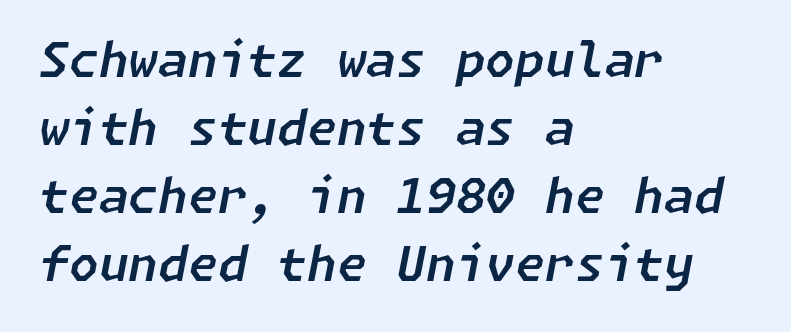
The image shows 48 px text type, italic (leaning right); set left-aligned, normal line spacing (1.42x), normal letter spacing, not underlined; low stroke contrast and a medium x-height.
